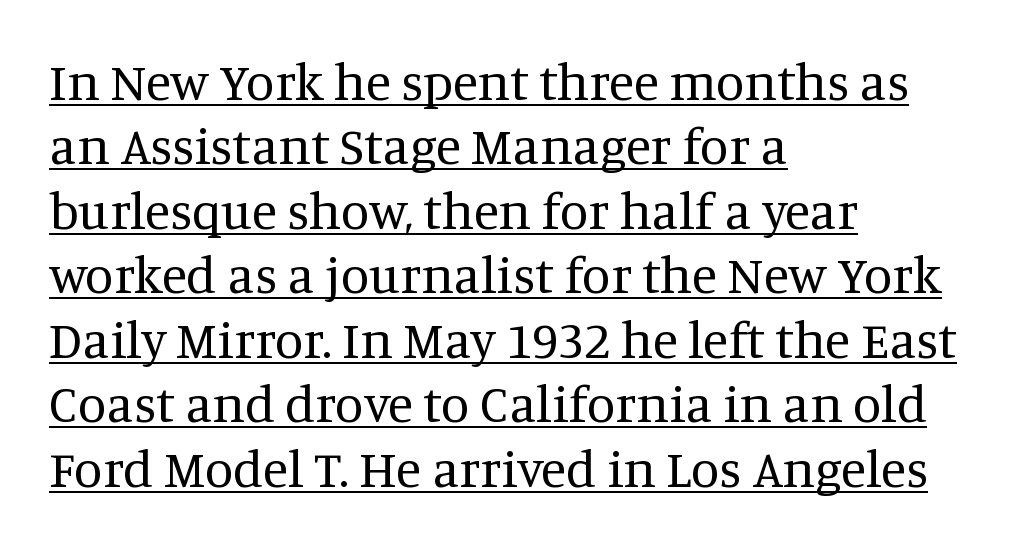
The image shows 52 px regular-weight serif type, upright; set left-aligned, line spacing 1.24x, normal letter spacing, underlined; medium stroke contrast and a large x-height.
